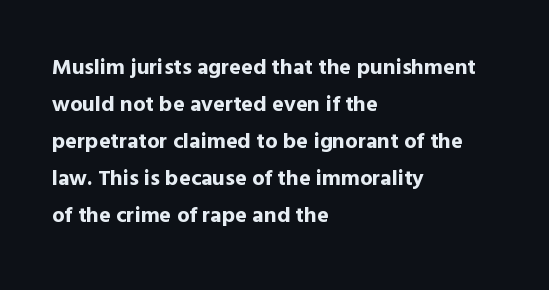
The area under the type is left untouched. The glyphs have the mass of a bold cut. A roman cut, with each character standing at attention. A typesetter would call this zero additional tracking.
